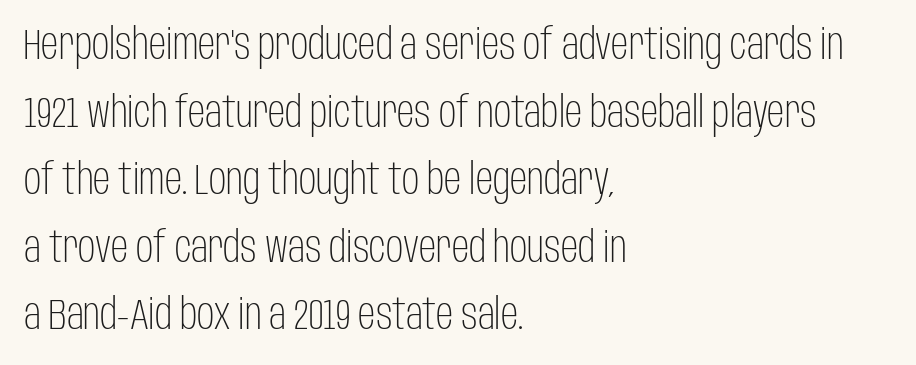
Unlike a traditional serif, this face leaves its strokes unadorned. Normally led — the rows are evenly, conventionally spaced. Unmarked baselines from the first word to the last. The letters stand straight up with perfectly vertical stems. The tracking reads as untouched default to a designer's eye.
